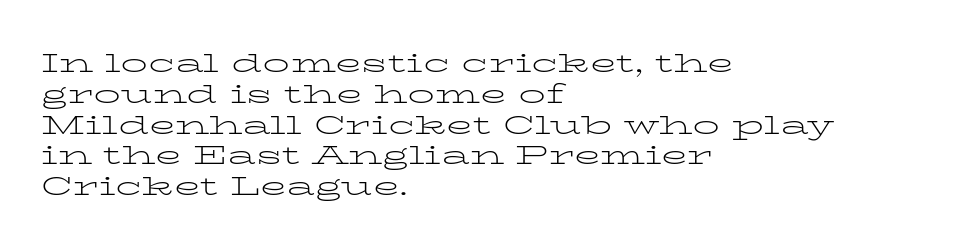
The passage shown stacks its lines with hardly any gap. Line beginnings align vertically; line endings do not. These glyphs show unthickened strokes, regular width or finer. Every character sits straight up, as roman type does.
